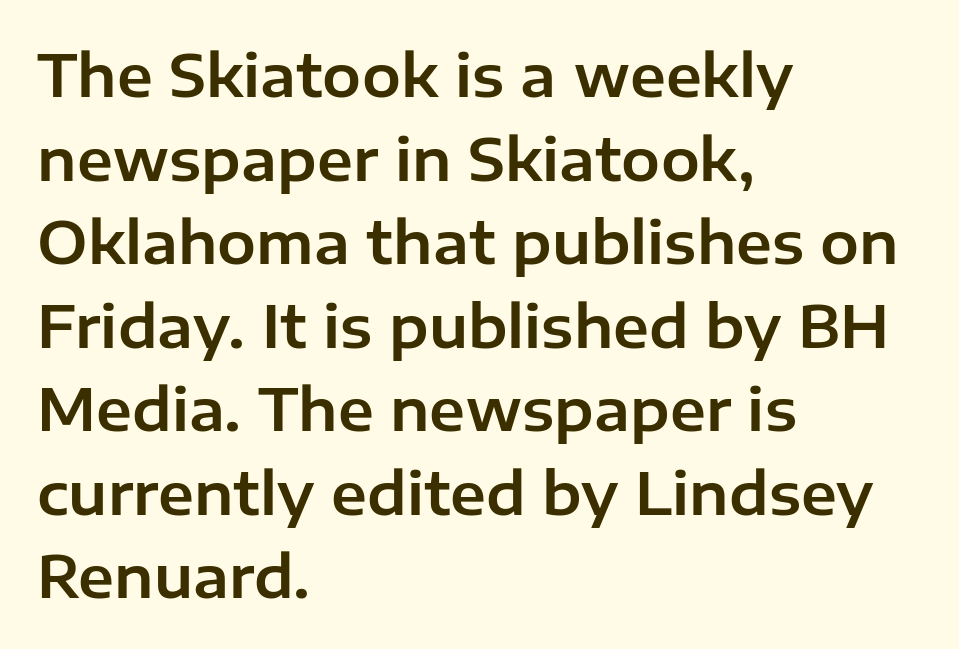
The image shows 58 px sans-serif type, upright; set left-aligned, normal line spacing (1.44x), normal letter spacing, not underlined; low stroke contrast and a medium x-height.
